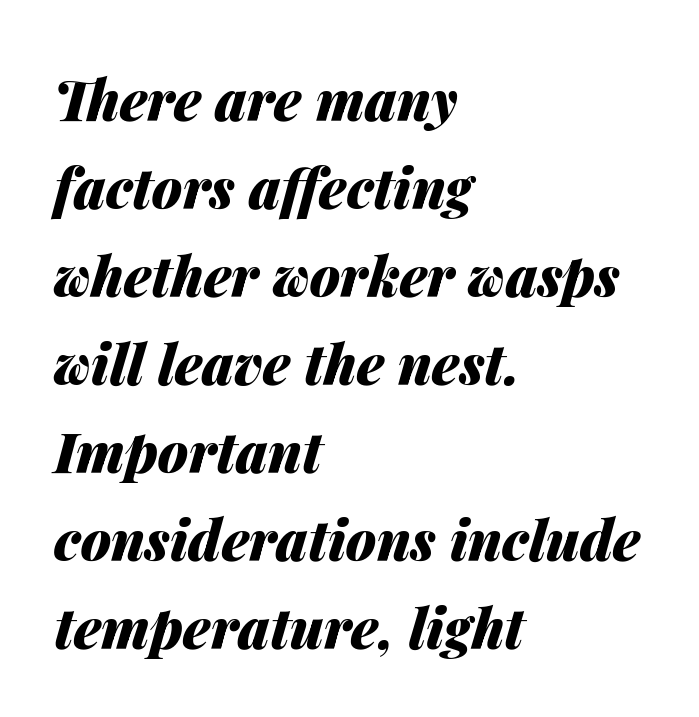
Leftover space on each line is placed entirely after the last word. The letters advance in unequal steps, a hallmark of proportional type. This sample uses an oblique cut, with every glyph tilted off the vertical. The horizontal fit of the characters is conventional and even. Baseline-to-baseline distance is the conventional proportion of letter height.
